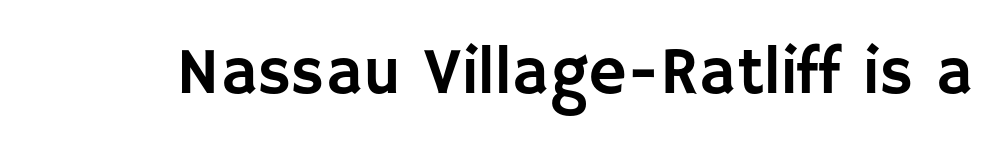
The image shows 66 px sans-serif type, upright; set normal letter spacing, not underlined; low stroke contrast and a large x-height.
